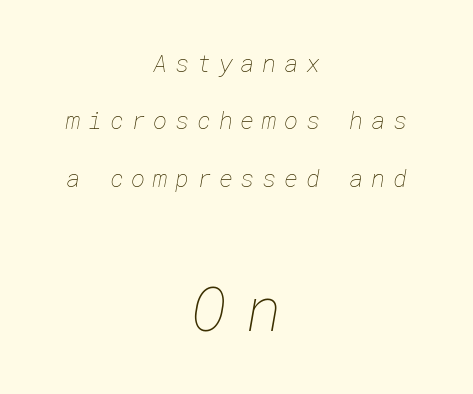
Two sizes are in play, and the larger belongs to the second block. Horizontal alignment here is central, giving a formal, balanced look. Unmarked baselines from the first word to the last. Horizontal bands of white between lines are thick stripes.
